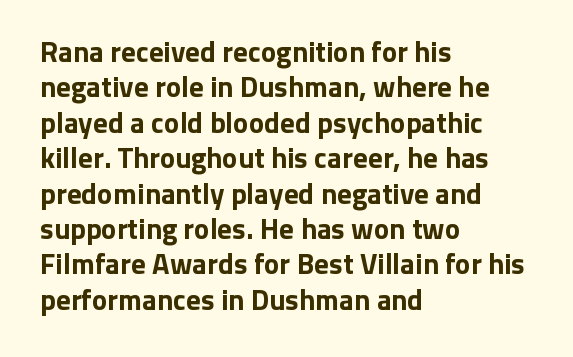
Character widths vary here, with narrow letters taking less room than wide ones. This rendering features lettering with no underline. Short note: letters normally spaced. This sample is left-justified, so line endings fall wherever the words run out.
